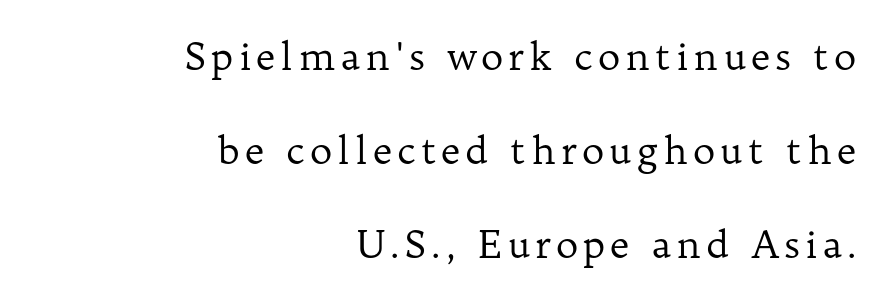
Each letter keeps its own natural width here, so spacing adapts to shape. Reading down the block, your eye finds every line finishing at a fixed right position. The type family on display is of the serif kind. Horizontal bands of white between lines are thick stripes. The letters stand straight up with perfectly vertical stems. The space directly below the letters is spotless.
